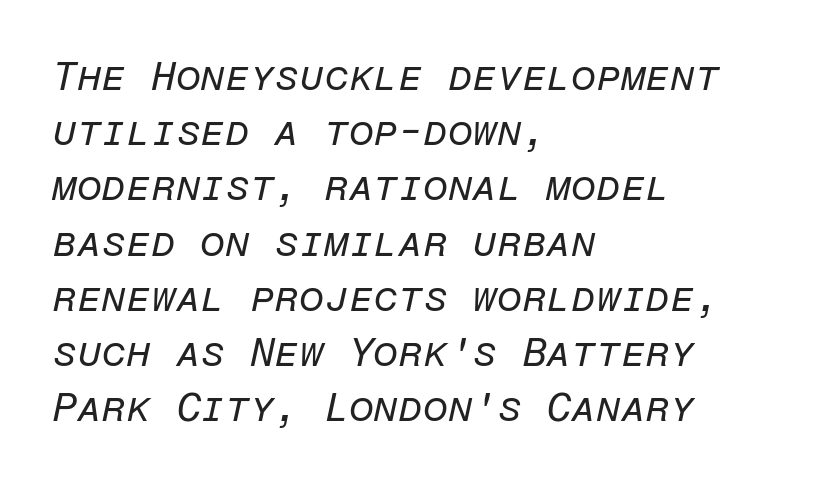
{"italic": "yes", "lean": "right", "slant_degrees": 12, "bold": "no", "weight": "regular", "width": "normal", "stroke_contrast": "low", "x_height": "medium", "monospaced": "yes", "underline": "no", "align": "left", "line_spacing": "normal", "line_spacing_ratio": 1.38, "letter_spacing": "normal", "letter_spacing_em": 0.0, "glyph_px": 40}
